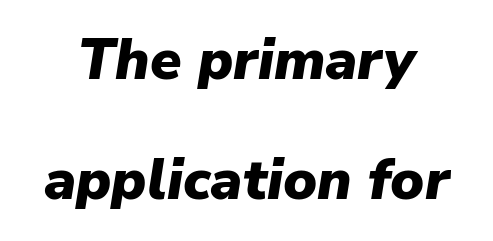
Q: Is the text bold? A: Yes.
Q: Is the text italic (slanted)? A: Yes, it leans right by about 9 degrees.
Q: Is the text underlined? A: No.
Q: Is the spacing between letters normal or unusually wide? A: Normal.
Q: Is the spacing between lines tight, normal or loose? A: Loose.
Q: Width (condensed, normal, or wide)? A: Normal.
Q: Stroke contrast? A: Low.
Q: x-height? A: Medium.
Q: Monospaced? A: No.
